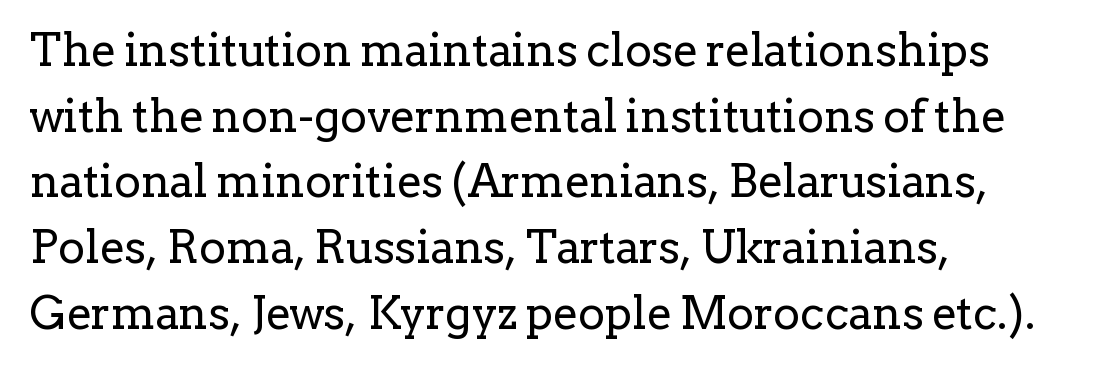
Q: Is the text bold? A: No.
Q: Is the text italic (slanted)? A: No, it is upright.
Q: Is the typeface a serif or a sans-serif typeface? A: Serif.
Q: Is the text underlined? A: No.
Q: How is the paragraph aligned? A: Left-aligned.
Q: Is the spacing between letters normal or unusually wide? A: Normal.
Q: Is the spacing between lines tight, normal or loose? A: Normal.
Q: Width (condensed, normal, or wide)? A: Normal.
Q: Stroke contrast? A: Low.
Q: x-height? A: Medium.
Q: Monospaced? A: No.
